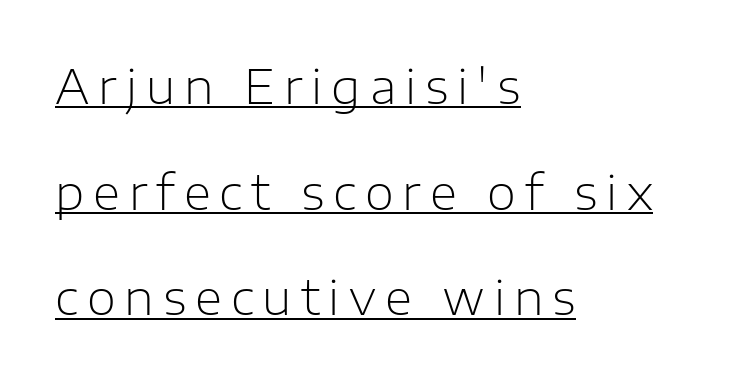
{"serif": "no", "italic": "no", "bold": "no", "weight": "light", "width": "normal", "stroke_contrast": "low", "x_height": "medium", "monospaced": "no", "underline": "yes", "align": "left", "line_spacing": "loose", "line_spacing_ratio": 2.25, "glyph_px": 47}
